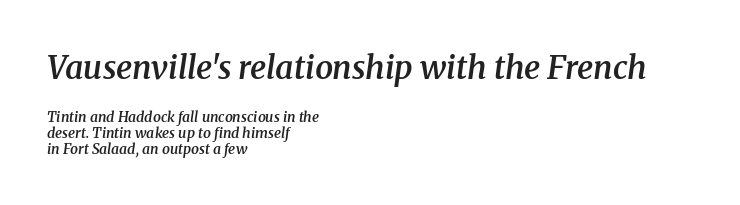
{"serif": "yes", "italic": "yes", "lean": "right", "slant_degrees": 8, "bold": "semi", "weight": "semibold", "width": "normal", "stroke_contrast": "medium", "x_height": "medium", "monospaced": "no", "underline": "no", "align": "left", "line_spacing": "tight", "line_spacing_ratio": 1.12, "letter_spacing": "normal", "letter_spacing_em": 0.0, "larger_block": "first", "size_ratio": 2.29, "glyph_px": 32}
